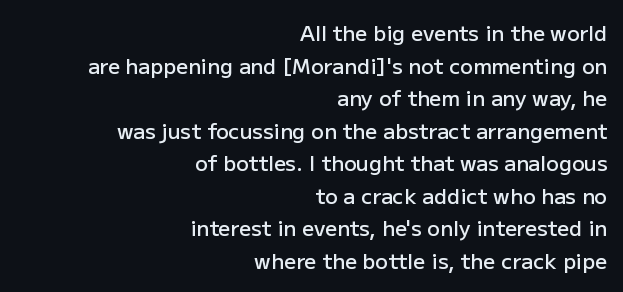
The image shows 21 px text type, upright; set right-aligned, normal line spacing (1.55x), normal letter spacing, not underlined.
